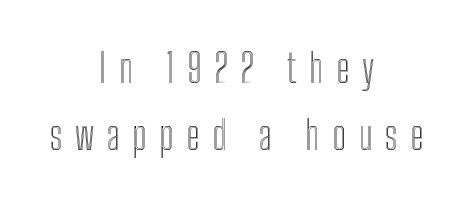
Q: Is the text italic (slanted)? A: No, it is upright.
Q: Is the text underlined? A: No.
Q: How is the paragraph aligned? A: Centered.
Q: Is the spacing between letters normal or unusually wide? A: Unusually wide.
Q: Width (condensed, normal, or wide)? A: Condensed.
Q: x-height? A: Medium.
Q: Monospaced? A: No.
